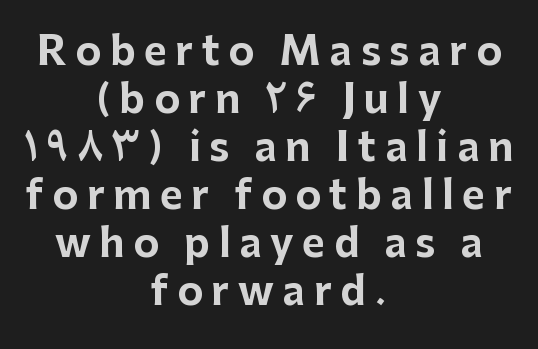
{"serif": "no", "italic": "no", "bold": "yes", "weight": "bold", "width": "normal", "stroke_contrast": "low", "x_height": "medium", "monospaced": "no", "underline": "no", "align": "center", "line_spacing_ratio": 1.23, "letter_spacing": "wide", "letter_spacing_em": 0.22, "glyph_px": 39}
